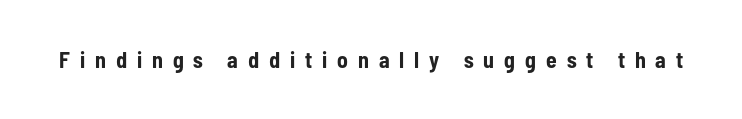
{"italic": "no", "bold": "yes", "underline": "no", "letter_spacing": "wide", "letter_spacing_em": 0.45, "glyph_px": 22}
